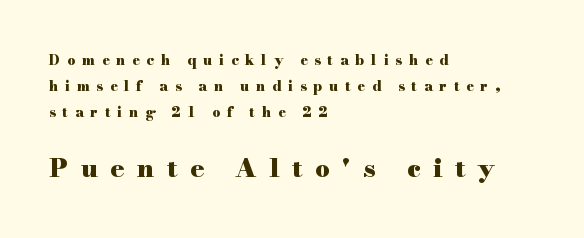
Rule under the text: the space is simply empty. The emphasis by scale lands on block number two, below. The glyphs have the mass of a bold cut. Do the letters lean? They stand straight. Spacing between characters has been opened up far beyond the box default.
